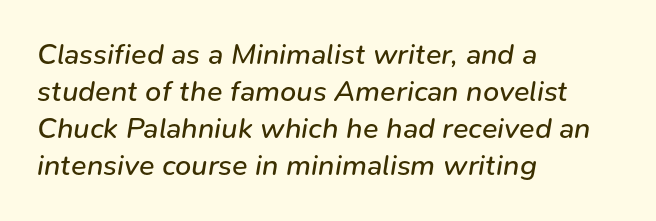
The image shows 29 px regular-weight type, italic (leaning right); set left-aligned, normal line spacing (1.28x), normal letter spacing, not underlined; low stroke contrast and a medium x-height.
